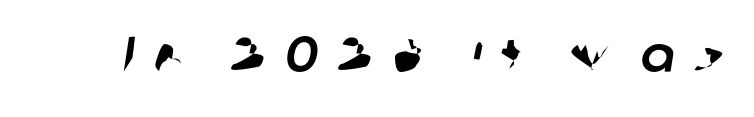
The designer went with a sans here, leaving each stem footless. Each letter keeps its own natural width here, so spacing adapts to shape. Look at the tracking — it's clearly loosened, letters drifting apart. No word sits above an underline.
